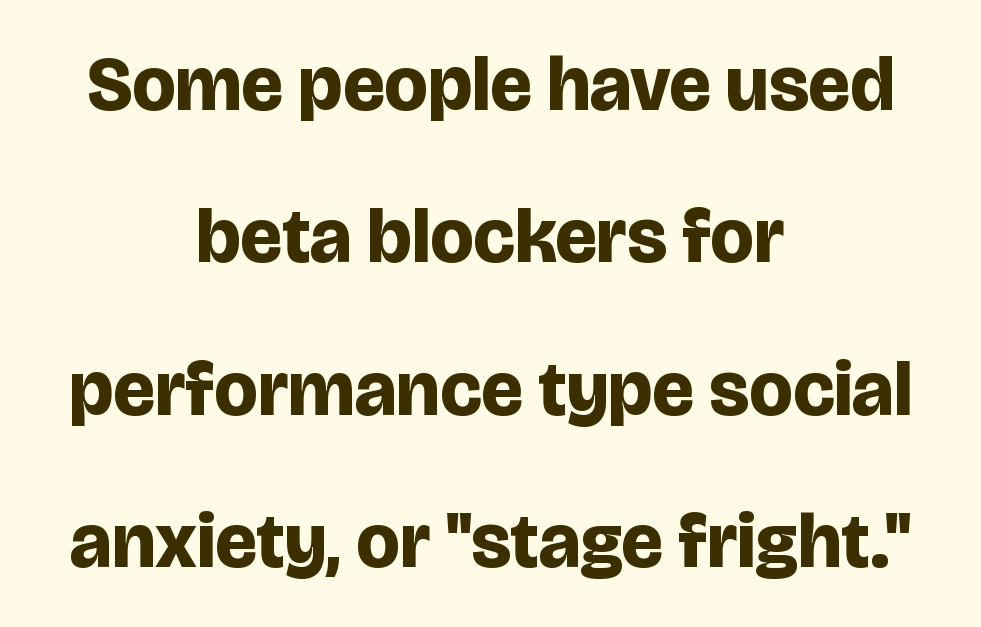
Is the block centered? Yes — each line is placed symmetrically about the middle. Are there feet on the stems? There aren't — it's a sans. Baseline-to-baseline distance is far greater than the letter height. You can tell it's not italic because the verticals are truly vertical.
